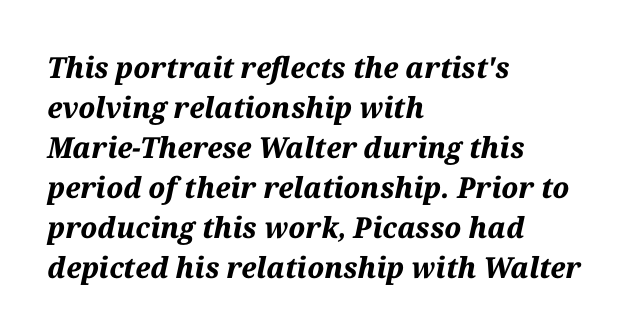
The image shows 29 px bold type, italic (leaning right); set left-aligned, normal line spacing (1.38x), normal letter spacing, not underlined; medium stroke contrast and a medium x-height.
